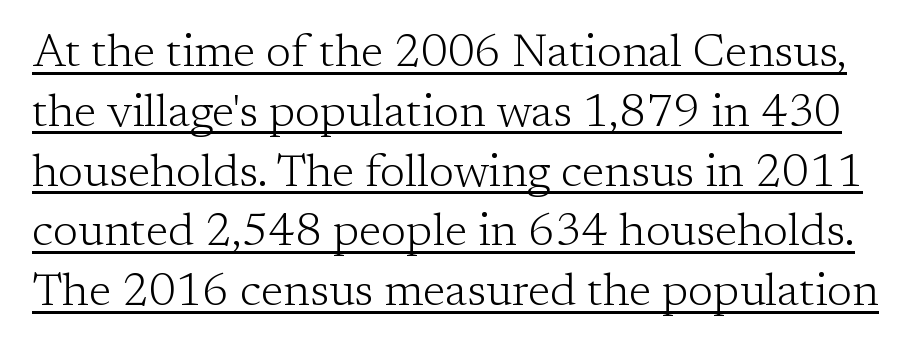
The words here are underlined. These lines are rendered in a variable-pitch font. Does the type have serifs? Yes, each stem ends in a small foot. The font is comparable to plain body text, perhaps lighter.
